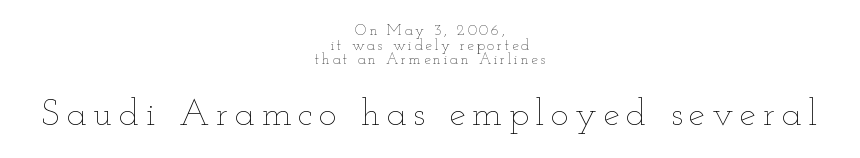
Q: Is the text bold? A: No.
Q: Is the text italic (slanted)? A: No, it is upright.
Q: Is the text underlined? A: No.
Q: How is the paragraph aligned? A: Centered.
Q: Is the spacing between lines tight, normal or loose? A: Tight.
Q: Which block of text is set in a larger size, the first (top) or the second (bottom)? A: The second (bottom) one.
Q: Width (condensed, normal, or wide)? A: Wide.
Q: Stroke contrast? A: Low.
Q: x-height? A: Small.
Q: Monospaced? A: No.
